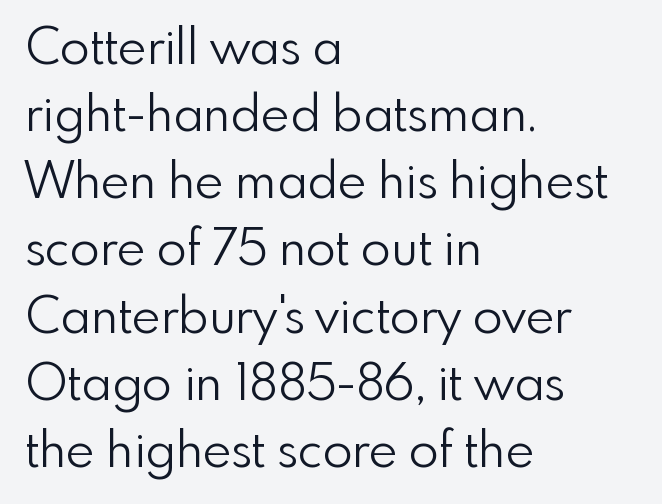
{"serif": "no", "italic": "no", "bold": "no", "weight": "light", "width": "normal", "x_height": "small", "monospaced": "no", "underline": "no", "align": "left", "line_spacing": "normal", "line_spacing_ratio": 1.37, "letter_spacing": "normal", "letter_spacing_em": 0.0, "glyph_px": 49}
